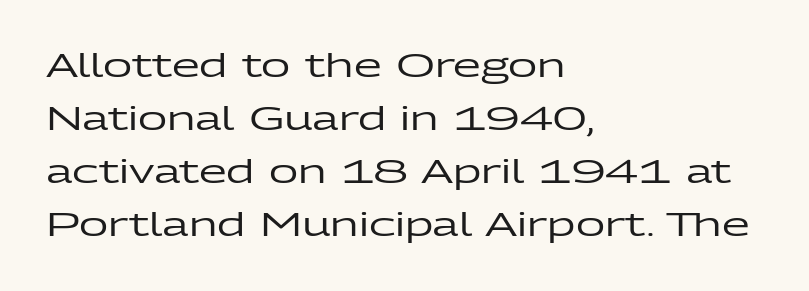
A typesetter would call this proportional, since set widths differ per character. If you drew a line through each stem, it would be perfectly vertical. The gaps between neighbouring characters are ordinary and unremarkable. The letters carry no serifs — their stems end cleanly without finishing strokes. A student would call this left alignment; a typographer would say flush left, rag right. The strip under each line holds only bare page.
